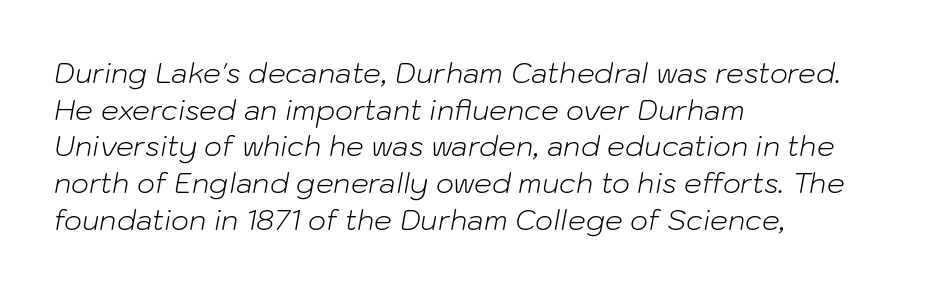
The image shows 28 px light type, italic (leaning right); set left-aligned, normal line spacing (1.31x), normal letter spacing, not underlined; low stroke contrast and a medium x-height.
